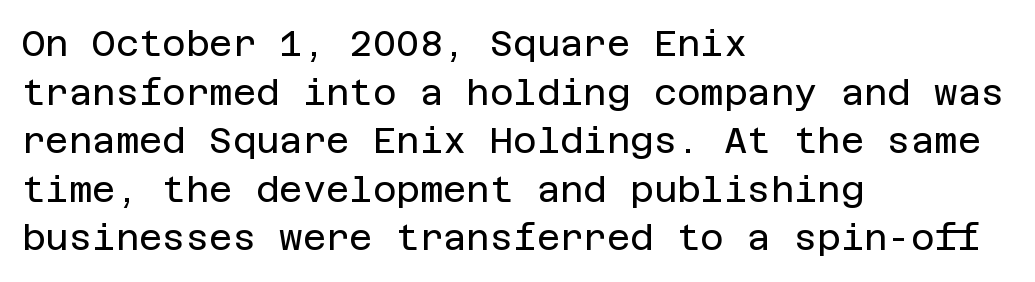
Does extra space separate the letters? No, they use regular spacing. The characters are drawn with everyday or finer stroke widths. Honestly, there is no underline to notice here at all. Vertical strokes here are truly vertical.
